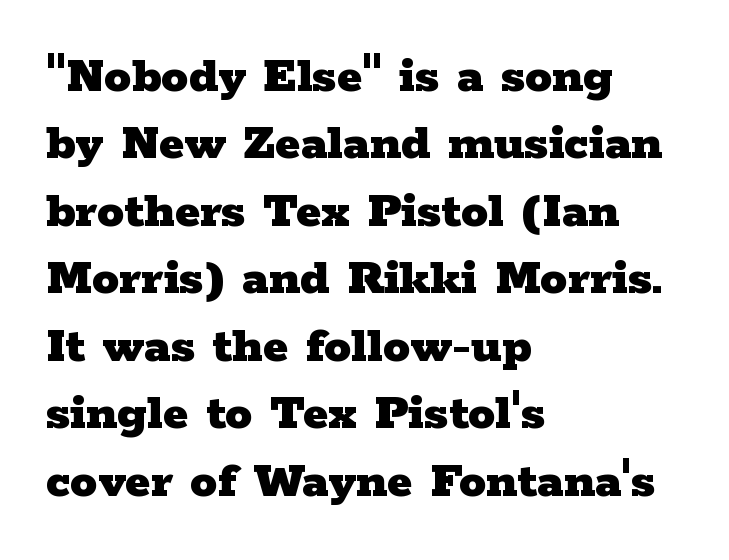
{"serif": "yes", "italic": "no", "bold": "yes", "weight": "heavy", "width": "wide", "stroke_contrast": "low", "x_height": "medium", "monospaced": "no", "underline": "no", "align": "left", "line_spacing": "normal", "line_spacing_ratio": 1.25, "letter_spacing": "normal", "letter_spacing_em": 0.0, "glyph_px": 54}
